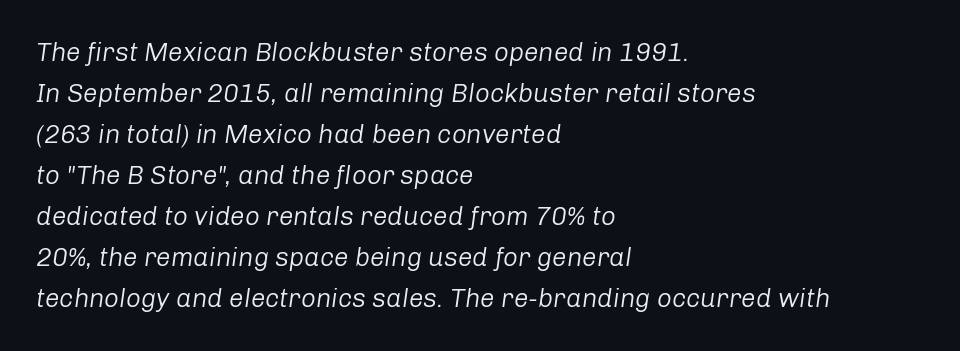
Short note: letters normally spaced. No word sits above an underline. Reading down the column, the eye jumps a familiar distance to each next line. Teacher's note: observe the even left margin — that is flush-left alignment. Stem width sits at or under what a default text font uses.
